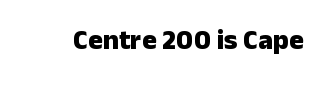
Q: Is the text bold? A: Yes.
Q: Is the text italic (slanted)? A: No, it is upright.
Q: Is the typeface a serif or a sans-serif typeface? A: Sans-serif.
Q: Is the text underlined? A: No.
Q: Is the spacing between letters normal or unusually wide? A: Normal.
Q: Width (condensed, normal, or wide)? A: Normal.
Q: Stroke contrast? A: Low.
Q: x-height? A: Medium.
Q: Monospaced? A: No.
